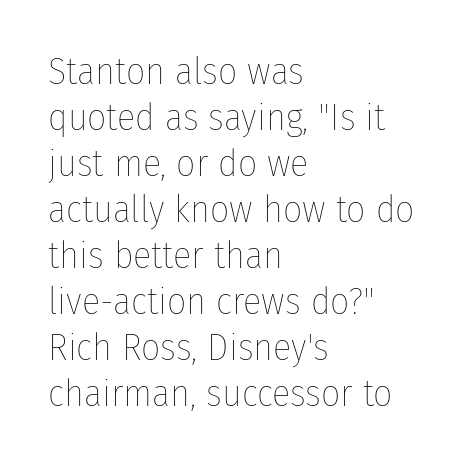
Note the varied advance widths — an 'i' is clearly narrower than an 'm'. The string is rendered with underlining switched off. This is the regular roman posture of the typeface. A light-to-regular cut is what we see here.
